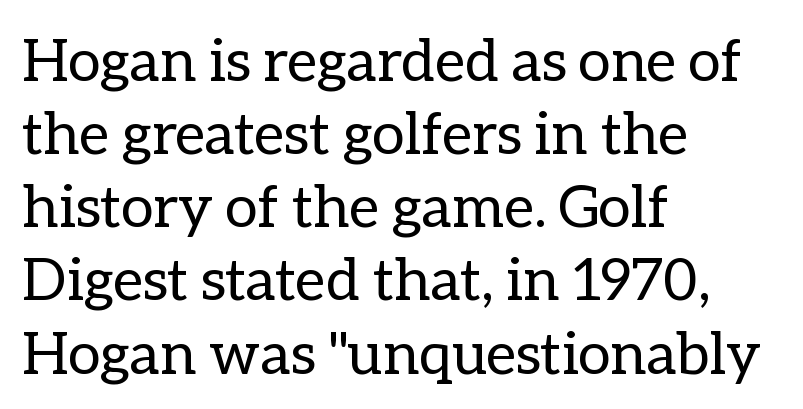
Weight: regular or lighter. This rendering uses left alignment, leaving the right contour irregular. Lines of text with bare space underneath. Unlike italic type, these characters show no tilt at all. Here the glyphs are tracked normally, forming tight word shapes. These lines are rendered in a variable-pitch font.
